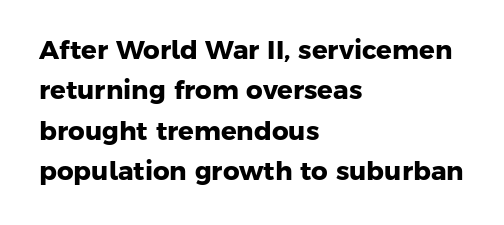
The image shows 26 px bold type; set left-aligned, normal line spacing (1.55x), normal letter spacing, not underlined.
